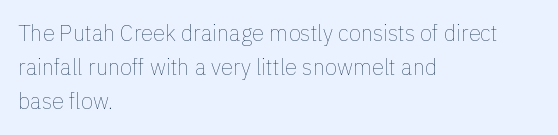
Q: Is the text bold? A: No.
Q: Is the text italic (slanted)? A: No, it is upright.
Q: Is the text underlined? A: No.
Q: How is the paragraph aligned? A: Left-aligned.
Q: Is the spacing between letters normal or unusually wide? A: Normal.
Q: Is the spacing between lines tight, normal or loose? A: Normal.
